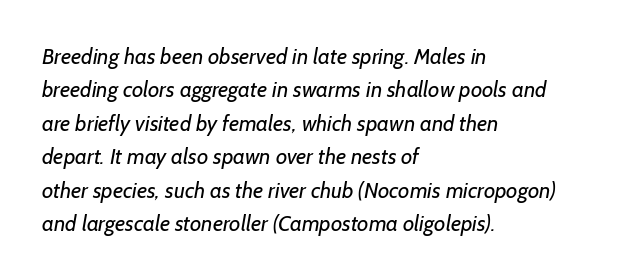
Q: Is the text bold? A: No.
Q: Is the text underlined? A: No.
Q: How is the paragraph aligned? A: Left-aligned.
Q: Is the spacing between letters normal or unusually wide? A: Normal.
Q: Is the spacing between lines tight, normal or loose? A: Normal.
